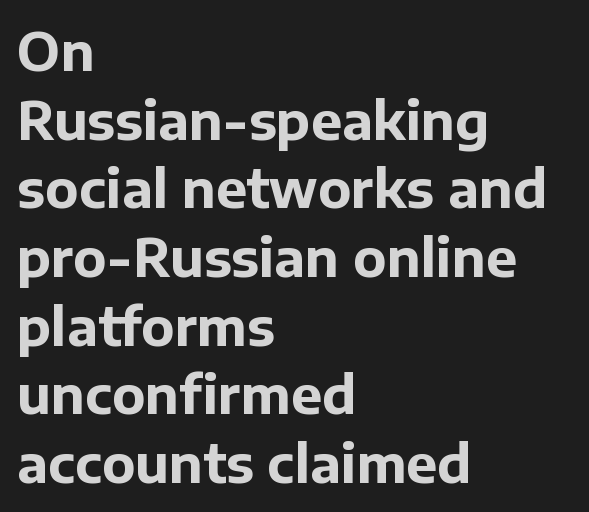
{"serif": "no", "italic": "no", "bold": "yes", "weight": "bold", "width": "normal", "stroke_contrast": "low", "x_height": "medium", "monospaced": "no", "underline": "no", "align": "left", "line_spacing": "normal", "line_spacing_ratio": 1.32, "letter_spacing": "normal", "letter_spacing_em": 0.0, "glyph_px": 52}
